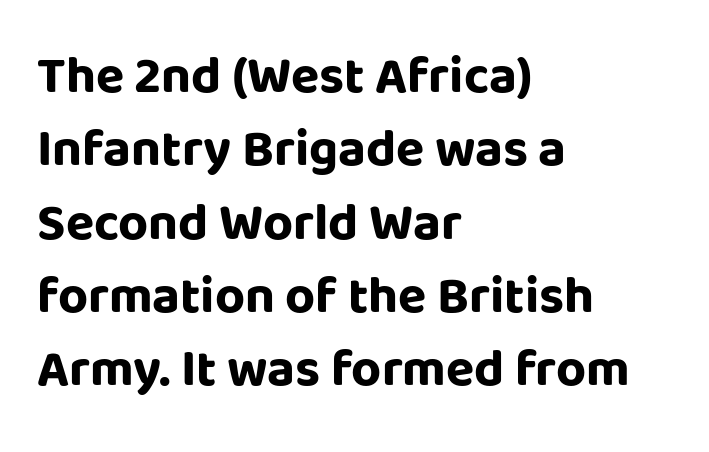
{"serif": "no", "italic": "no", "bold": "yes", "weight": "bold", "width": "normal", "stroke_contrast": "low", "x_height": "large", "monospaced": "no", "underline": "no", "align": "left", "line_spacing": "normal", "line_spacing_ratio": 1.41, "letter_spacing": "normal", "letter_spacing_em": 0.0, "glyph_px": 52}
